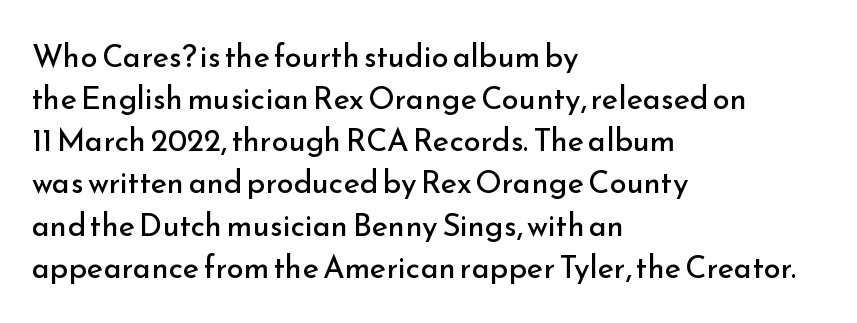
{"serif": "no", "italic": "no", "bold": "no", "weight": "regular", "width": "normal", "stroke_contrast": "low", "x_height": "small", "monospaced": "no", "underline": "no", "align": "left", "line_spacing": "normal", "line_spacing_ratio": 1.36, "letter_spacing": "normal", "letter_spacing_em": 0.0, "glyph_px": 31}
